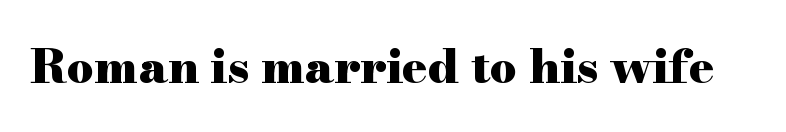
Q: Is the text bold? A: Yes.
Q: Is the text italic (slanted)? A: No, it is upright.
Q: Is the typeface a serif or a sans-serif typeface? A: Serif.
Q: Is the text underlined? A: No.
Q: Is the spacing between letters normal or unusually wide? A: Normal.
Q: Width (condensed, normal, or wide)? A: Wide.
Q: Stroke contrast? A: High.
Q: x-height? A: Small.
Q: Monospaced? A: No.
